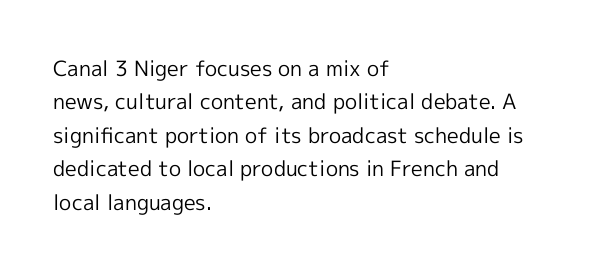
The image shows 21 px text type, upright; set left-aligned, normal line spacing (1.59x), normal letter spacing, not underlined.
